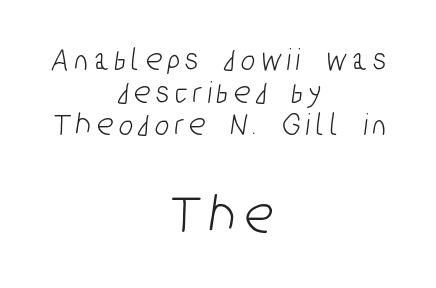
{"serif": "no", "width": "condensed", "stroke_contrast": "low", "x_height": "medium", "monospaced": "no", "underline": "no", "align": "center", "line_spacing": "tight", "line_spacing_ratio": 0.99, "larger_block": "second", "size_ratio": 1.73, "glyph_px": 57}
